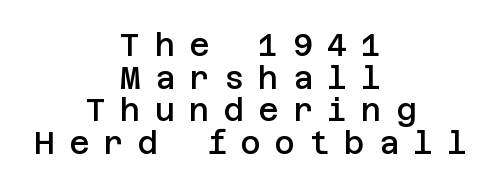
{"serif": "no", "italic": "no", "bold": "semi", "weight": "semibold", "width": "normal", "stroke_contrast": "low", "x_height": "large", "underline": "no", "align": "center", "line_spacing": "tight", "line_spacing_ratio": 1.05, "letter_spacing": "wide", "letter_spacing_em": 0.46, "glyph_px": 31}
